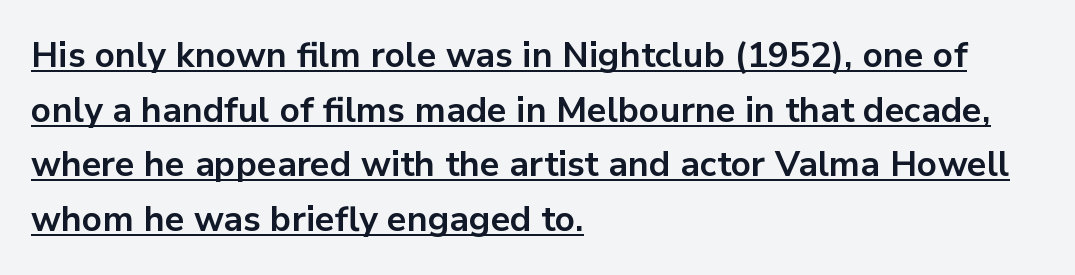
The text was rendered using a sans face with plain stroke endings. Quick note: underline on. Does the lettering tilt? It doesn't — this is upright. On the weight axis this lands at bold, roughly 700.
